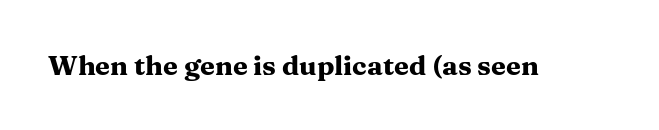
The image shows 27 px bold type, upright; set normal letter spacing, not underlined.
